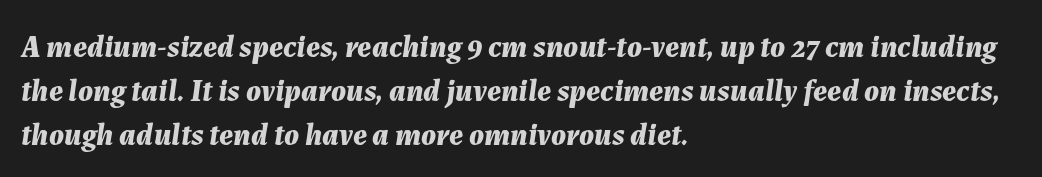
The image shows 31 px bold type, italic (leaning right); set left-aligned, normal line spacing (1.42x), normal letter spacing, not underlined; medium stroke contrast and a medium x-height.
